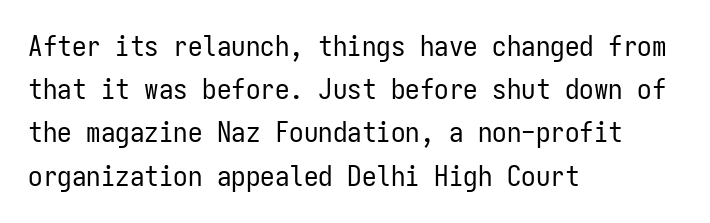
{"serif": "no", "italic": "no", "bold": "no", "weight": "regular", "width": "condensed", "stroke_contrast": "low", "x_height": "medium", "monospaced": "yes", "underline": "no", "align": "left", "line_spacing": "normal", "line_spacing_ratio": 1.49, "letter_spacing": "normal", "letter_spacing_em": 0.0, "glyph_px": 29}
